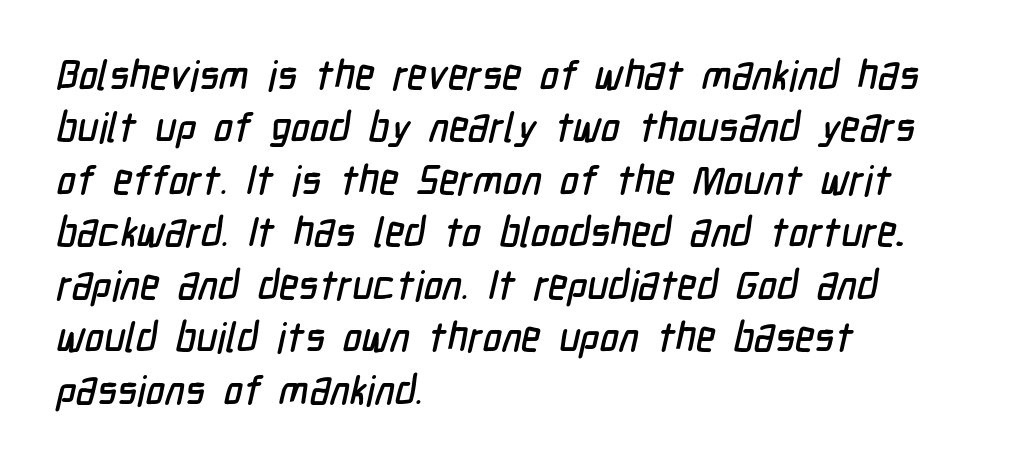
The image shows 41 px condensed sans-serif type; set left-aligned, normal line spacing (1.28x), normal letter spacing, not underlined; low stroke contrast and a medium x-height.
